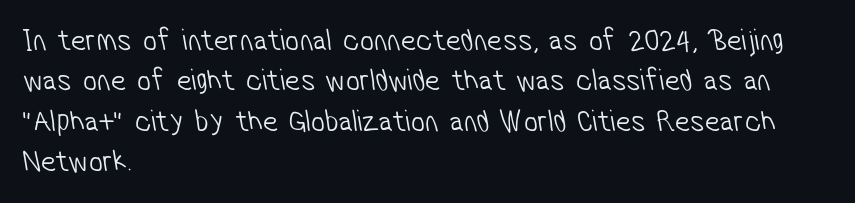
Here the designer chose a conventional face with non-uniform glyph widths. Normally led — the rows are evenly, conventionally spaced. The characters display no serif detailing; their extremities are plain. Is the stroke heavy? The answer is a plain regular-or-lighter. The compositor pushed each line to the left boundary.
